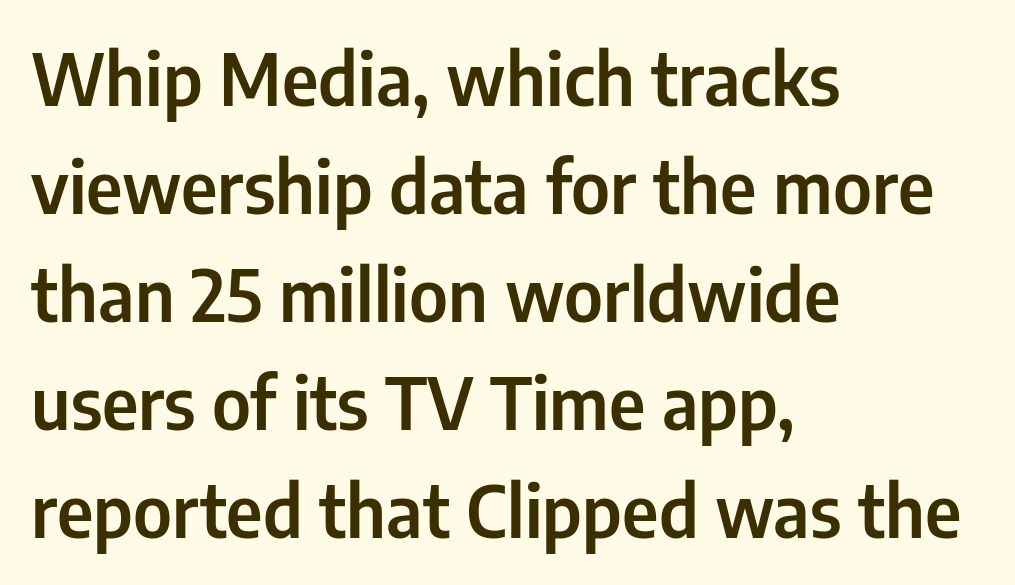
The image shows 72 px condensed sans-serif type, upright; set left-aligned, normal line spacing (1.5x), normal letter spacing, not underlined; low stroke contrast and a medium x-height.
